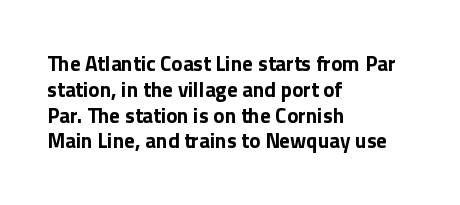
The image shows 21 px bold type, upright; set left-aligned, line spacing 1.23x, normal letter spacing, not underlined.
